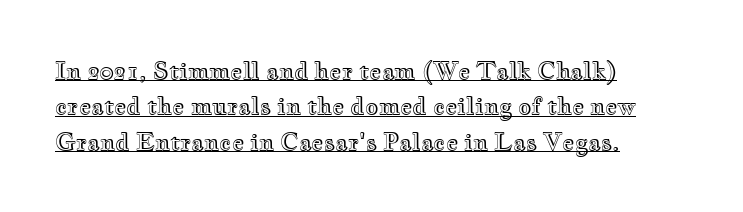
{"italic": "no", "underline": "yes", "align": "left", "line_spacing": "normal", "line_spacing_ratio": 1.54, "letter_spacing": "normal", "letter_spacing_em": 0.0, "glyph_px": 23}
